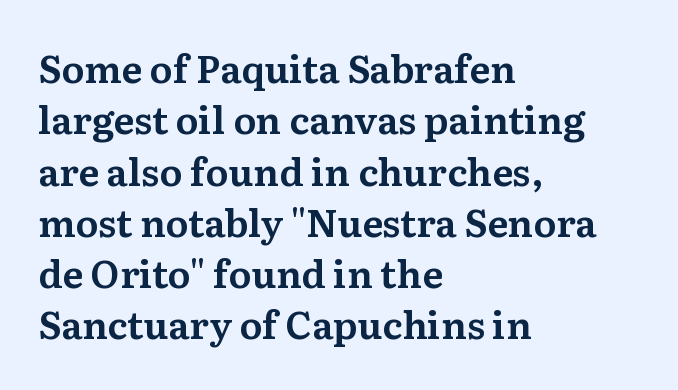
The image shows 38 px serif type, upright; set left-aligned, normal line spacing (1.35x), normal letter spacing, not underlined; medium stroke contrast and a medium x-height.
